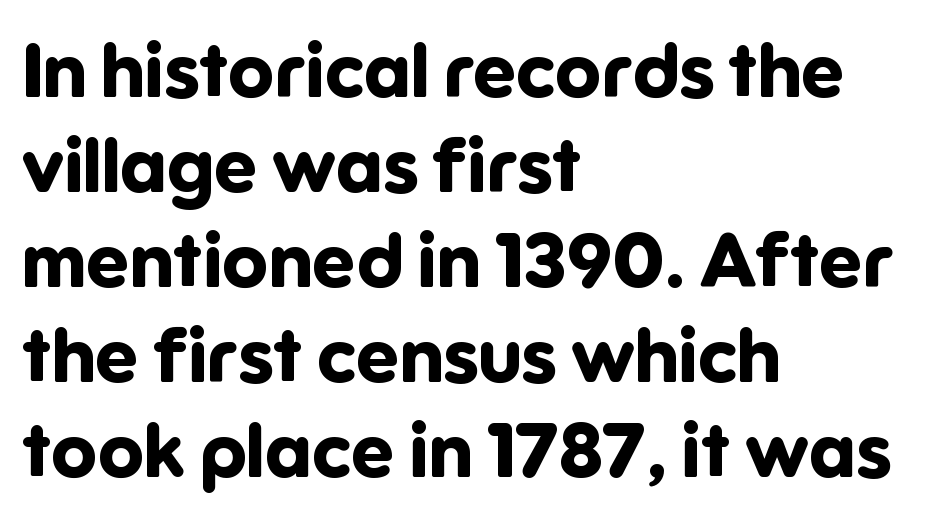
Q: Is the text bold? A: Yes.
Q: Is the text italic (slanted)? A: No, it is upright.
Q: Is the typeface a serif or a sans-serif typeface? A: Sans-serif.
Q: Is the text underlined? A: No.
Q: How is the paragraph aligned? A: Left-aligned.
Q: Is the spacing between letters normal or unusually wide? A: Normal.
Q: Is the spacing between lines tight, normal or loose? A: Normal.
Q: Width (condensed, normal, or wide)? A: Normal.
Q: Stroke contrast? A: Low.
Q: x-height? A: Medium.
Q: Monospaced? A: No.
